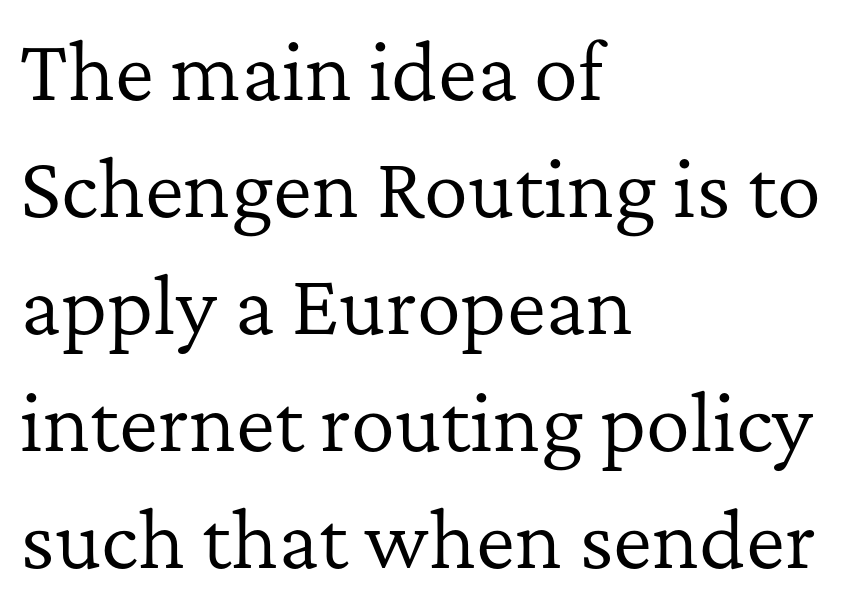
Q: Is the text bold? A: No.
Q: Is the text italic (slanted)? A: No, it is upright.
Q: Is the typeface a serif or a sans-serif typeface? A: Serif.
Q: Is the text underlined? A: No.
Q: How is the paragraph aligned? A: Left-aligned.
Q: Is the spacing between letters normal or unusually wide? A: Normal.
Q: Is the spacing between lines tight, normal or loose? A: Normal.
Q: Width (condensed, normal, or wide)? A: Normal.
Q: Stroke contrast? A: Low.
Q: x-height? A: Medium.
Q: Monospaced? A: No.
